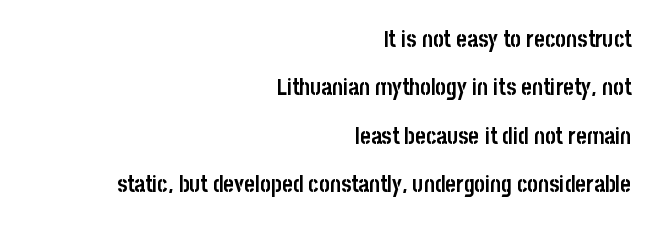
Q: Is the text bold? A: Yes.
Q: Is the text italic (slanted)? A: No, it is upright.
Q: Is the text underlined? A: No.
Q: How is the paragraph aligned? A: Right-aligned.
Q: Is the spacing between letters normal or unusually wide? A: Normal.
Q: Is the spacing between lines tight, normal or loose? A: Loose.
